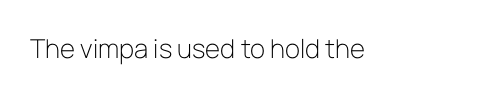
A roman cut, with each character standing at attention. Decoration check: the copy has no underline. The gaps between neighbouring characters are ordinary and unremarkable. Bold? No — there's no thickening of the strokes.
